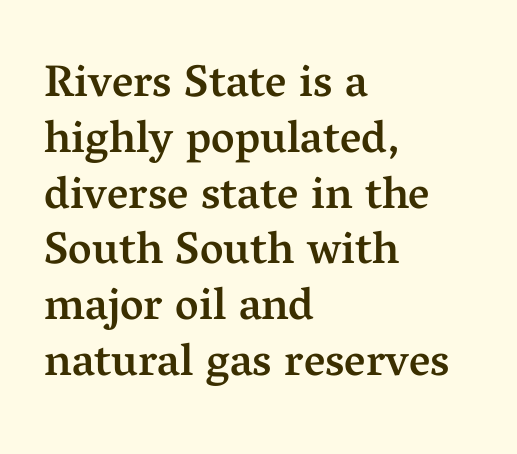
Is the block centered? No — it sits flush against the left margin. The sample has been set in demibold, a notch under bold. Check the space under the baseline: it is left empty. The rendering keeps characters at their native spacing.
